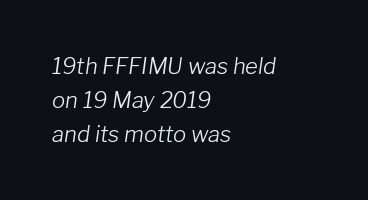
Q: Is the text bold? A: No.
Q: Is the text italic (slanted)? A: Yes, it leans right by about 8 degrees.
Q: Is the text underlined? A: No.
Q: How is the paragraph aligned? A: Left-aligned.
Q: Is the spacing between letters normal or unusually wide? A: Normal.
Q: Is the spacing between lines tight, normal or loose? A: Normal.
